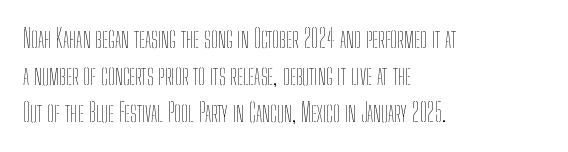
Q: Is the text bold? A: No.
Q: Is the text italic (slanted)? A: No, it is upright.
Q: Is the text underlined? A: No.
Q: How is the paragraph aligned? A: Left-aligned.
Q: Is the spacing between letters normal or unusually wide? A: Normal.
Q: Is the spacing between lines tight, normal or loose? A: Normal.
